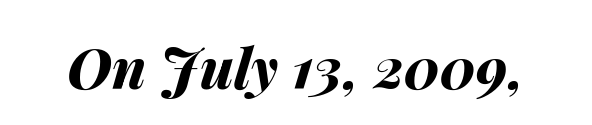
Q: Is the text bold? A: Yes.
Q: Is the text italic (slanted)? A: Yes, it leans right by about 14 degrees.
Q: Is the text underlined? A: No.
Q: Is the spacing between letters normal or unusually wide? A: Normal.
Q: Width (condensed, normal, or wide)? A: Normal.
Q: Stroke contrast? A: Medium.
Q: x-height? A: Medium.
Q: Monospaced? A: No.
